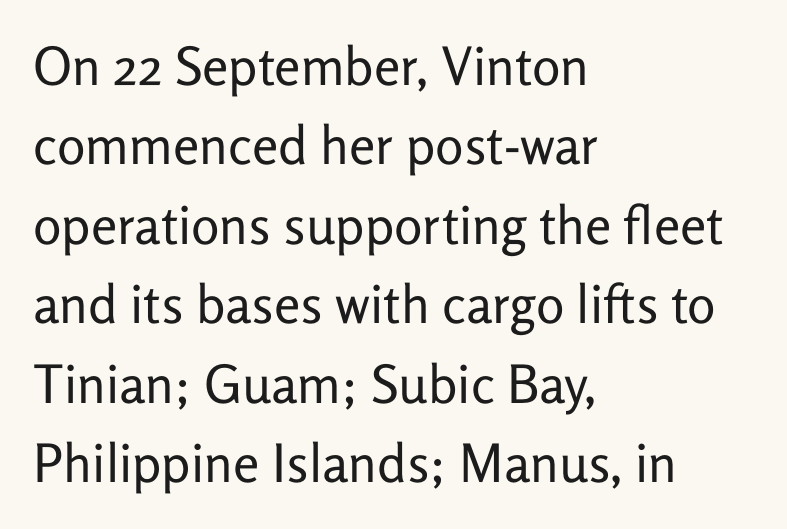
The image shows 53 px regular-weight sans-serif type, upright; set left-aligned, normal line spacing (1.5x), normal letter spacing, not underlined; low stroke contrast and a medium x-height.
